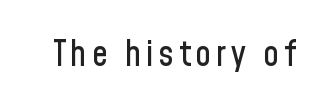
No italicization has been applied; the sample stays upright. Beneath every word, the page is bare. Spacing verdict: proportional, widths tailored to each character. Stroke terminals: plain, sans-serif.
